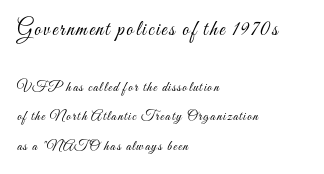
Q: Is the text bold? A: No.
Q: Is the text italic (slanted)? A: Yes.
Q: Is the text underlined? A: No.
Q: How is the paragraph aligned? A: Left-aligned.
Q: Is the spacing between lines tight, normal or loose? A: Loose.
Q: Which block of text is set in a larger size, the first (top) or the second (bottom)? A: The first (top) one.
